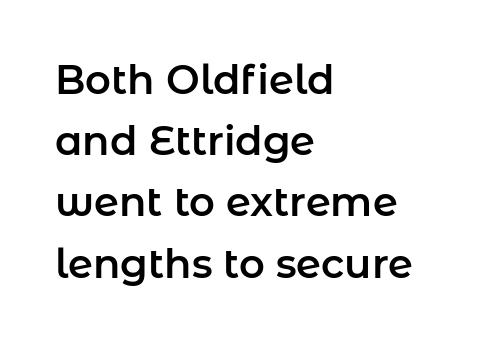
{"serif": "no", "italic": "no", "width": "normal", "stroke_contrast": "low", "x_height": "medium", "monospaced": "no", "underline": "no", "align": "left", "line_spacing": "normal", "line_spacing_ratio": 1.53, "letter_spacing": "normal", "letter_spacing_em": 0.0, "glyph_px": 40}
